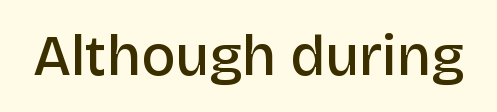
Proportional: the letters do not fall into vertical columns. Nope, not italic — everything's standing straight. The glyphs have the mass of a demibold cut, below bold. The rendering keeps characters at their native spacing.
